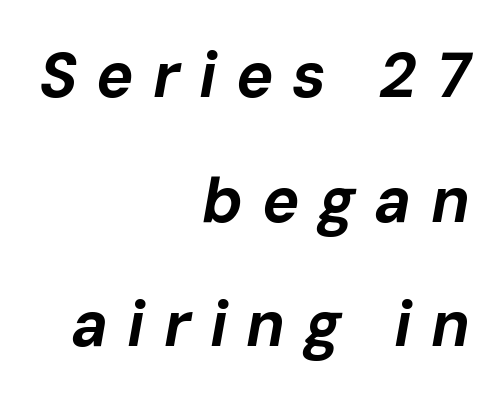
{"italic": "yes", "lean": "right", "slant_degrees": 10, "bold": "yes", "weight": "bold", "width": "normal", "stroke_contrast": "low", "x_height": "medium", "monospaced": "no", "underline": "no", "align": "right", "line_spacing": "loose", "line_spacing_ratio": 1.98, "letter_spacing": "wide", "letter_spacing_em": 0.3, "glyph_px": 63}
